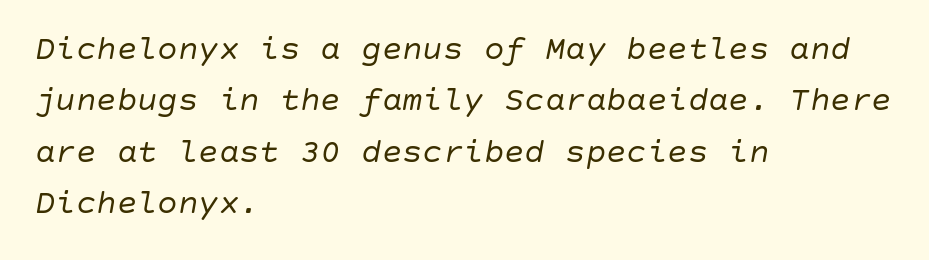
{"italic": "yes", "lean": "right", "slant_degrees": 10, "bold": "no", "weight": "regular", "width": "normal", "stroke_contrast": "low", "x_height": "large", "underline": "no", "align": "left", "line_spacing": "normal", "line_spacing_ratio": 1.51, "letter_spacing": "normal", "letter_spacing_em": 0.0, "glyph_px": 34}
